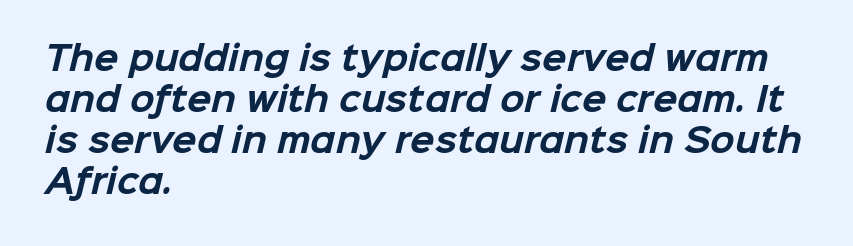
Q: Is the text bold? A: Yes.
Q: Is the typeface a serif or a sans-serif typeface? A: Sans-serif.
Q: Is the text underlined? A: No.
Q: How is the paragraph aligned? A: Left-aligned.
Q: Is the spacing between letters normal or unusually wide? A: Normal.
Q: Is the spacing between lines tight, normal or loose? A: Normal.
Q: Width (condensed, normal, or wide)? A: Normal.
Q: Stroke contrast? A: Low.
Q: x-height? A: Medium.
Q: Monospaced? A: No.
